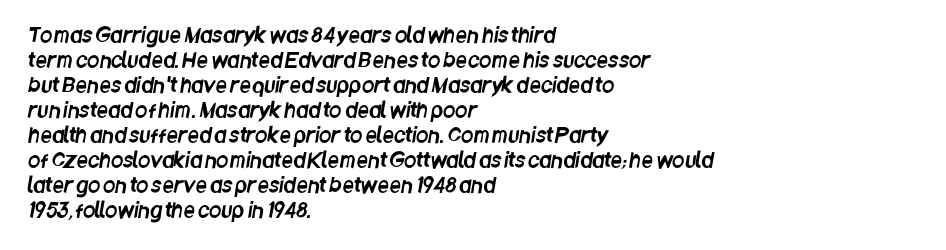
Words float on clear page, feet unadorned. Leftover space on each line is placed entirely after the last word. Short note: letters normally spaced. A normal amount of white space separates one row of letters from the next.
